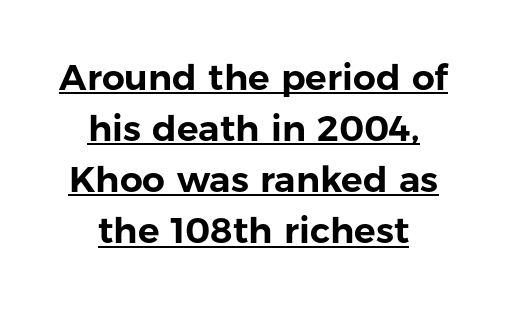
{"serif": "no", "italic": "no", "width": "normal", "stroke_contrast": "low", "x_height": "medium", "monospaced": "no", "underline": "yes", "align": "center", "line_spacing": "normal", "line_spacing_ratio": 1.42, "letter_spacing": "normal", "letter_spacing_em": 0.0, "glyph_px": 36}
